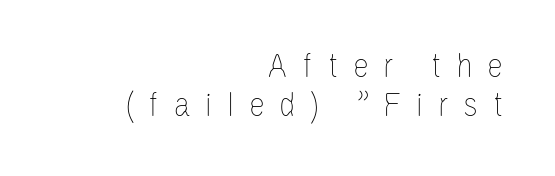
The image shows 36 px thin, condensed type, upright; set right-aligned, tight line spacing (1.09x), unusually wide letter spacing (+0.41 em), not underlined; low stroke contrast and a large x-height.
